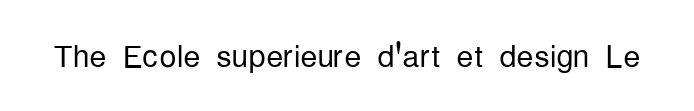
Descender tails drop into unmarked territory. A typesetter would call this proportional, since set widths differ per character. The lettering holds an erect, upright posture throughout. The typeface chosen for these lines omits serifs. Ink coverage per letter is moderate at most.
